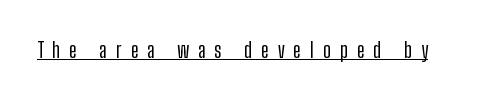
{"italic": "no", "underline": "yes", "letter_spacing": "wide", "letter_spacing_em": 0.43, "glyph_px": 21}
